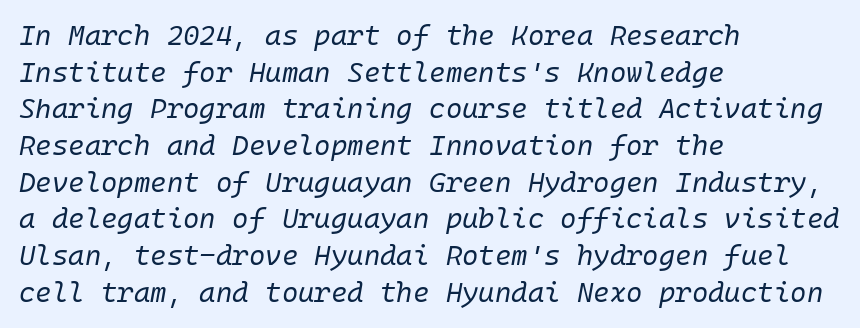
The image shows 28 px regular-weight type, italic (leaning right); set left-aligned, normal line spacing (1.31x), normal letter spacing, not underlined; low stroke contrast and a medium x-height.
